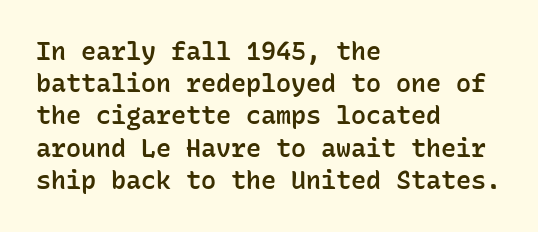
The image shows 25 px text type, upright; set left-aligned, normal line spacing (1.29x), normal letter spacing, not underlined.
